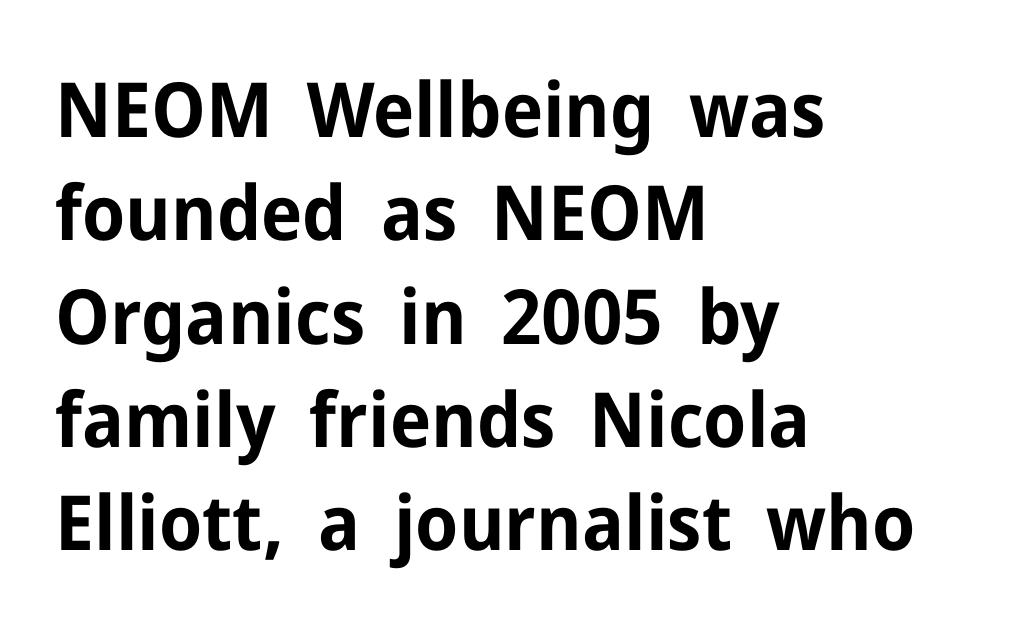
Q: Is the text bold? A: Yes.
Q: Is the text italic (slanted)? A: No, it is upright.
Q: Is the typeface a serif or a sans-serif typeface? A: Sans-serif.
Q: Is the text underlined? A: No.
Q: How is the paragraph aligned? A: Left-aligned.
Q: Is the spacing between letters normal or unusually wide? A: Normal.
Q: Is the spacing between lines tight, normal or loose? A: Normal.
Q: Width (condensed, normal, or wide)? A: Normal.
Q: Stroke contrast? A: Low.
Q: x-height? A: Medium.
Q: Monospaced? A: No.
